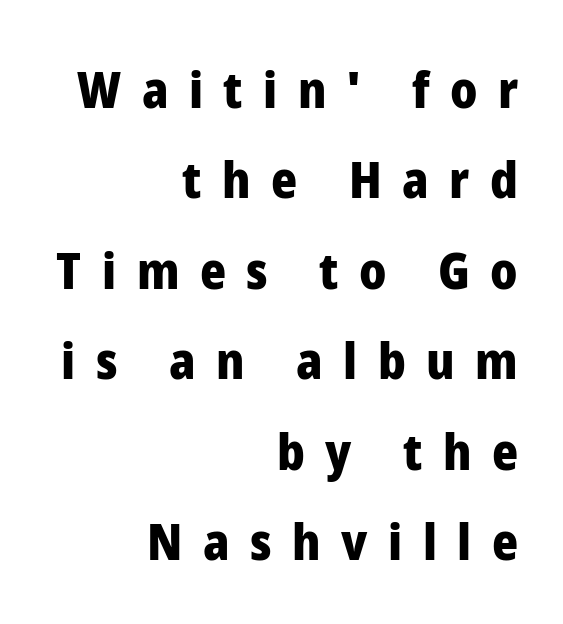
The image shows 50 px heavy sans-serif type, upright; set right-aligned, line spacing 1.81x, unusually wide letter spacing (+0.41 em), not underlined; low stroke contrast and a medium x-height.
